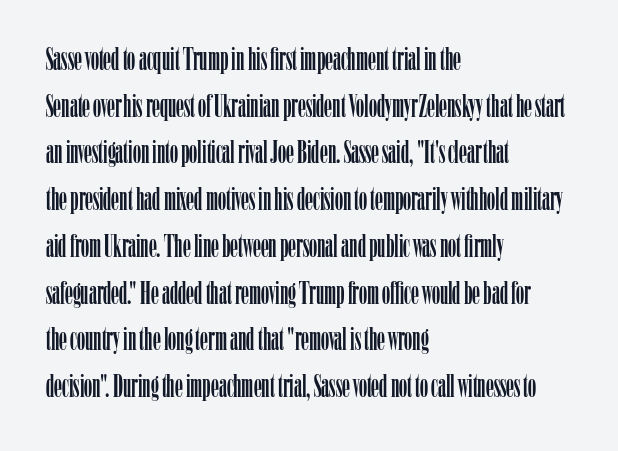
You could not count columns in this text — the font is proportionally spaced. Honestly, the letter spacing is just normal — you wouldn't notice it. Is this a sans? No — the strokes have serifs. When letters stand straight like this, we call the style roman or upright.
